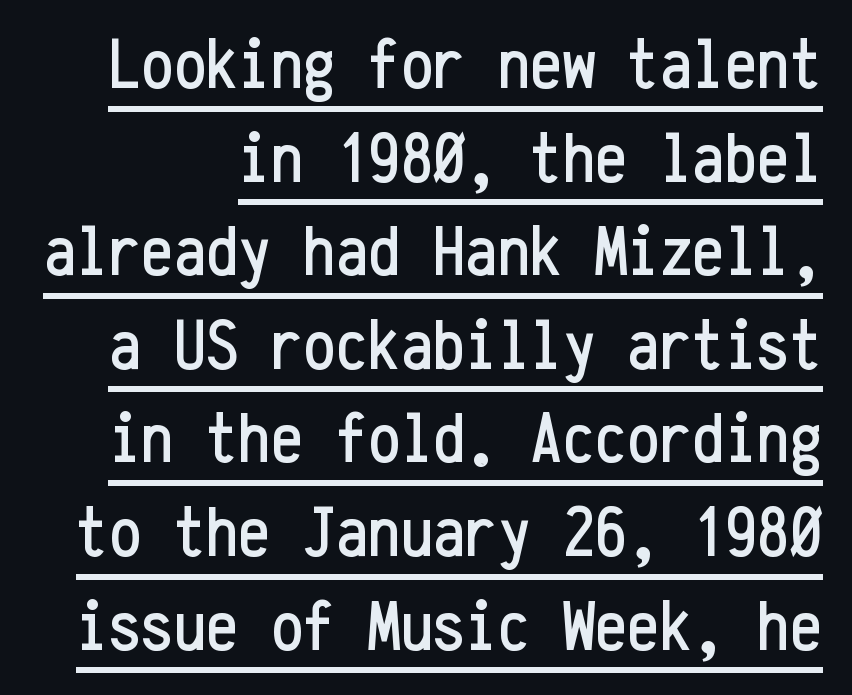
The line texture is even and compact thanks to regular tracking. Underline: present. Unlike a traditional serif, this face leaves its strokes unadorned. This sample has the even, mechanical cadence of fixed-width lettering. Tall strokes in this sample are plumb rather than angled. Notice how descenders clear the ascenders below comfortably — that's standard leading.
